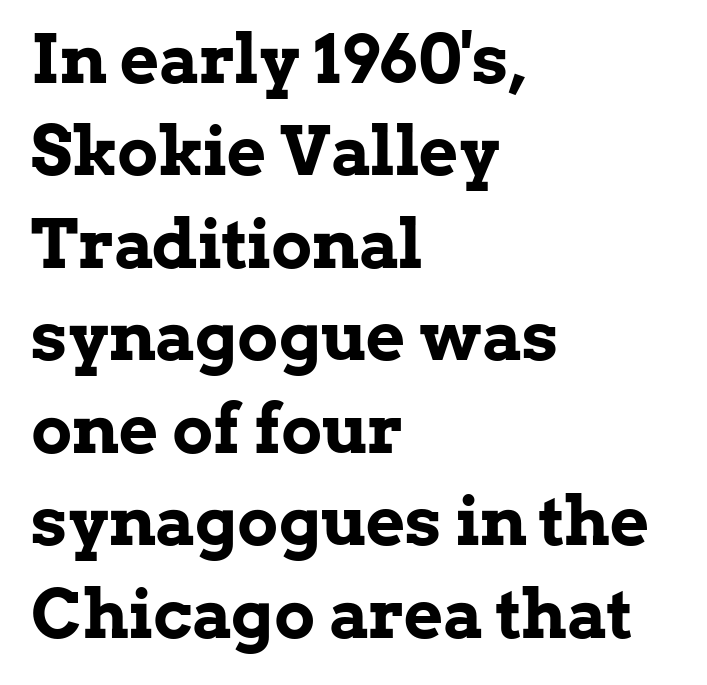
The image shows 68 px bold serif type, upright; set left-aligned, normal line spacing (1.36x), normal letter spacing, not underlined; low stroke contrast and a medium x-height.
